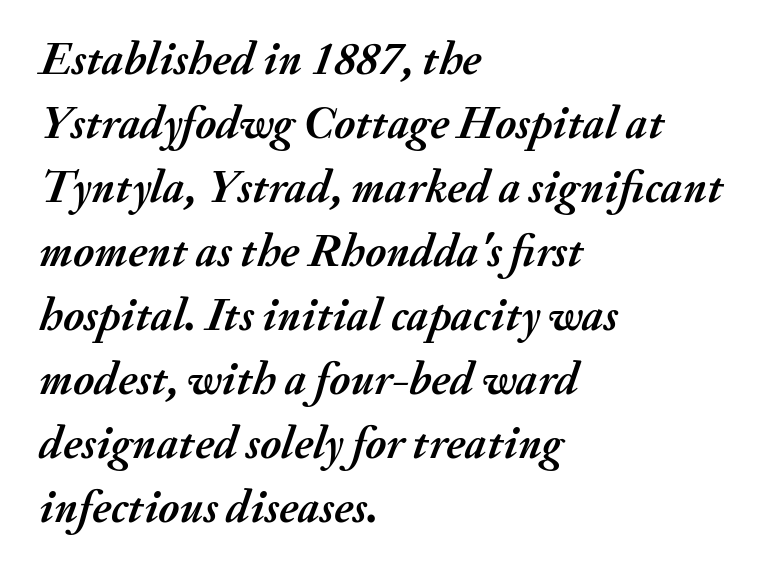
The image shows 46 px semibold type, italic (leaning right); set left-aligned, normal line spacing (1.39x), normal letter spacing, not underlined; medium stroke contrast and a small x-height.
